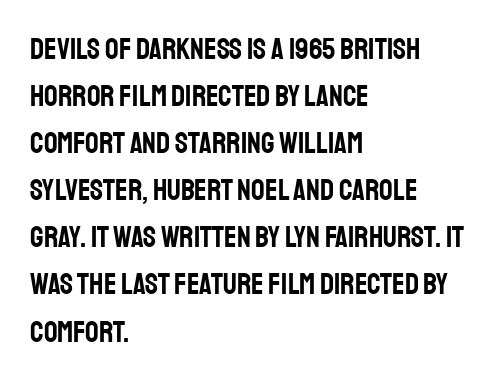
The rendering anchors every line to the left-hand side. The font family rendered here belongs to the sans-serif group. Honestly, the letter spacing is just normal — you wouldn't notice it. The rendering uses natural spacing where letterforms have individual widths. Posture: upright roman. This block has exactly the height ordinary leading produces.
